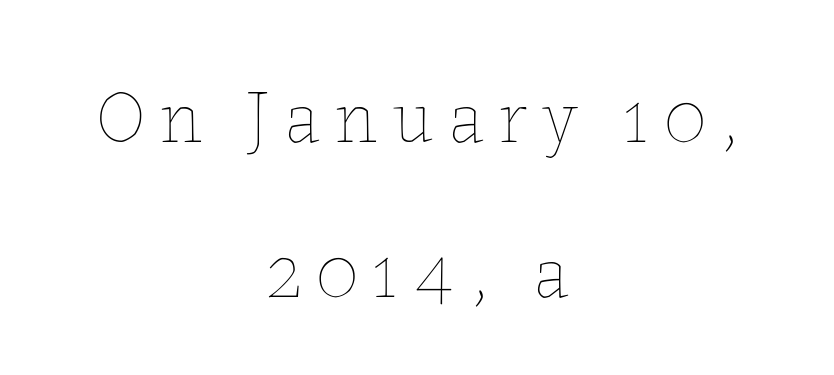
The image shows 76 px thin type, upright; set centered, loose line spacing (2.04x), not underlined; low stroke contrast and a medium x-height.
